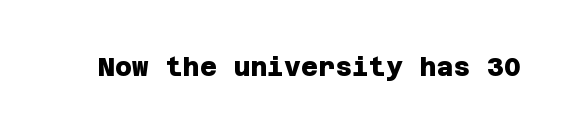
Set as a true bold cut, around the 700 mark. No word sits above an underline. Nothing unusual about the tracking: characters are spaced as the font intends.
